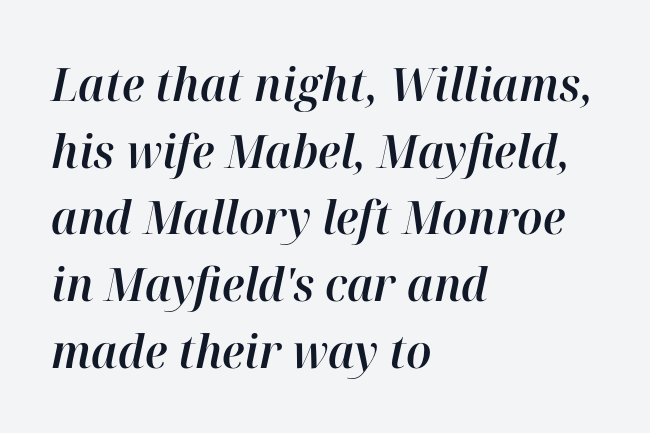
The image shows 46 px text type, italic (leaning right); set left-aligned, normal line spacing (1.45x), normal letter spacing, not underlined; high stroke contrast and a medium x-height.
